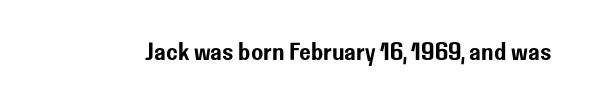
The image shows 25 px text type, upright; set normal letter spacing, not underlined.
